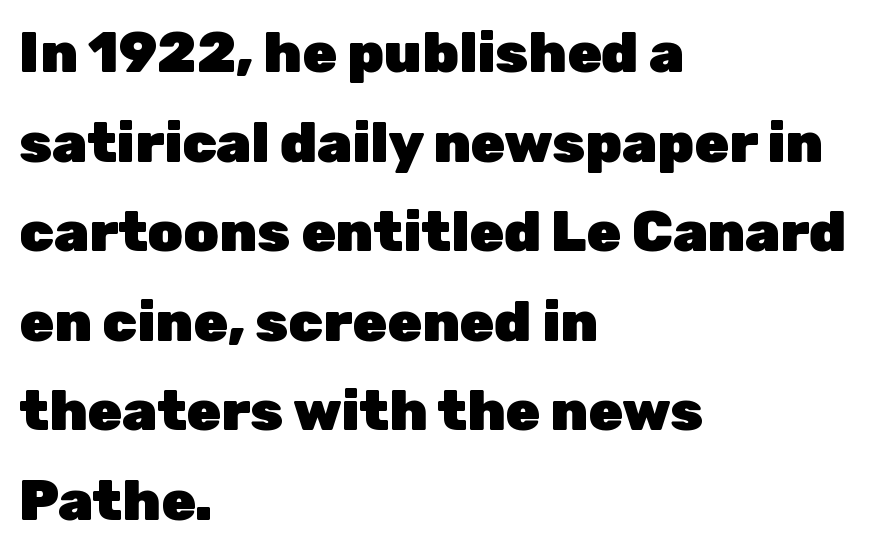
{"serif": "no", "italic": "no", "bold": "yes", "weight": "heavy", "width": "normal", "stroke_contrast": "low", "x_height": "medium", "monospaced": "no", "underline": "no", "align": "left", "line_spacing": "normal", "line_spacing_ratio": 1.6, "letter_spacing": "normal", "letter_spacing_em": 0.0, "glyph_px": 56}
